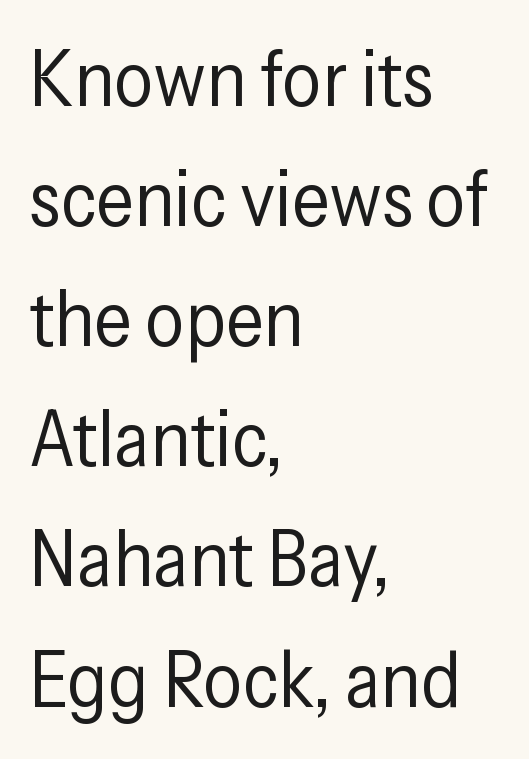
The image shows 78 px regular-weight, condensed sans-serif type, upright; set left-aligned, normal line spacing (1.54x), normal letter spacing, not underlined; low stroke contrast and a medium x-height.
